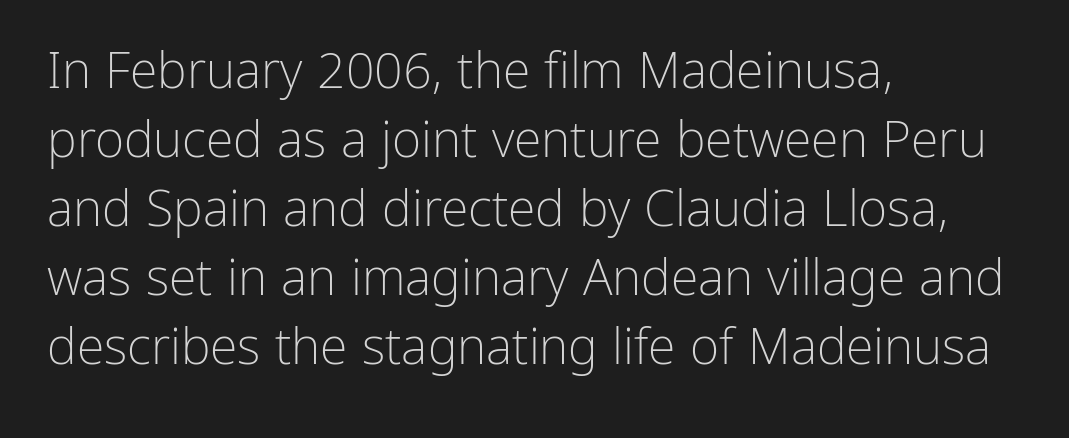
{"serif": "no", "italic": "no", "bold": "no", "weight": "light", "width": "normal", "stroke_contrast": "low", "x_height": "medium", "monospaced": "no", "underline": "no", "align": "left", "line_spacing": "normal", "line_spacing_ratio": 1.38, "letter_spacing": "normal", "letter_spacing_em": 0.0, "glyph_px": 50}
